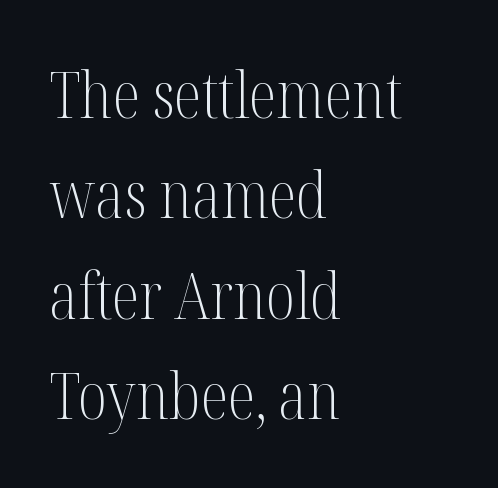
The image shows 64 px light, condensed serif type, upright; set left-aligned, normal line spacing (1.57x), normal letter spacing, not underlined; medium stroke contrast and a medium x-height.
